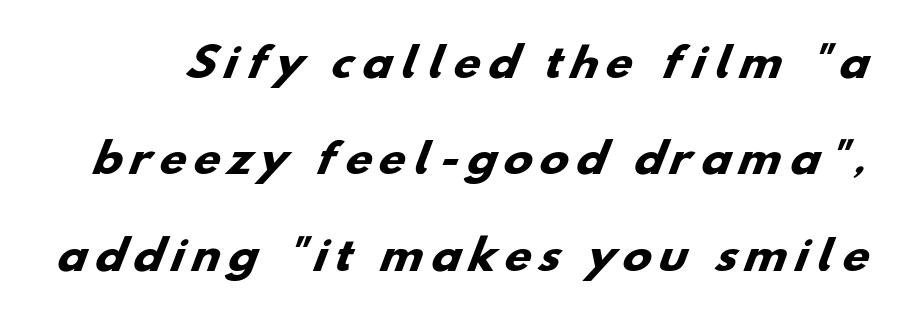
Q: Is the text bold? A: Yes.
Q: Is the typeface a serif or a sans-serif typeface? A: Sans-serif.
Q: Is the text underlined? A: No.
Q: Is the spacing between letters normal or unusually wide? A: Unusually wide.
Q: Is the spacing between lines tight, normal or loose? A: Loose.
Q: Width (condensed, normal, or wide)? A: Wide.
Q: Stroke contrast? A: Low.
Q: x-height? A: Small.
Q: Monospaced? A: No.
